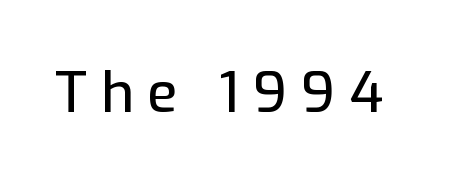
The image shows 56 px sans-serif type, upright; set unusually wide letter spacing (+0.24 em), not underlined; low stroke contrast and a medium x-height.
